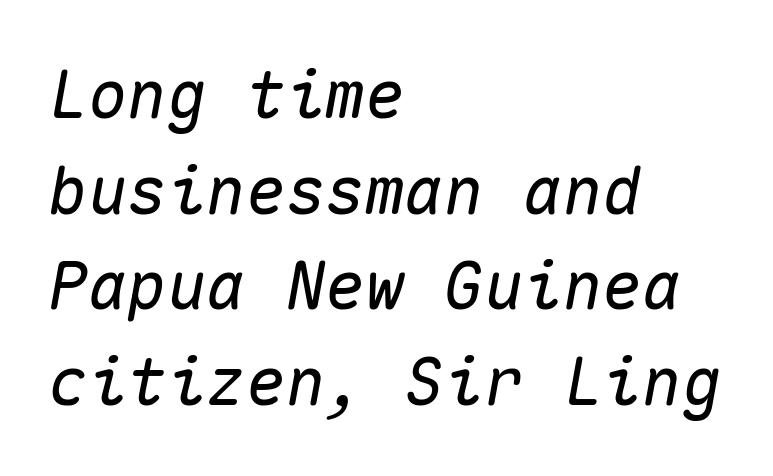
{"italic": "yes", "lean": "right", "slant_degrees": 10, "width": "normal", "stroke_contrast": "medium", "x_height": "medium", "monospaced": "yes", "underline": "no", "align": "left", "line_spacing": "normal", "line_spacing_ratio": 1.45, "letter_spacing": "normal", "letter_spacing_em": 0.0, "glyph_px": 66}
